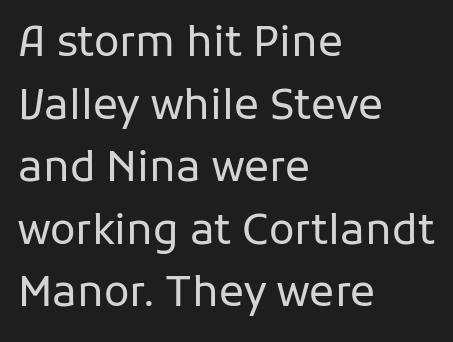
The image shows 42 px regular-weight sans-serif type, upright; set left-aligned, normal line spacing (1.49x), normal letter spacing, not underlined; low stroke contrast and a medium x-height.
